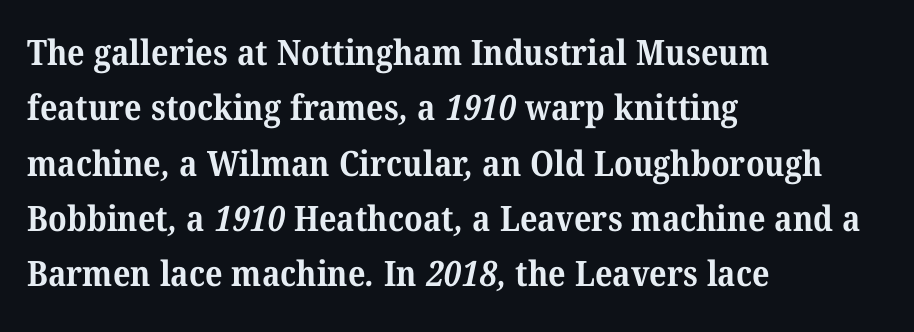
The image shows 35 px bold serif type; set left-aligned, normal line spacing (1.58x), normal letter spacing, not underlined; medium stroke contrast and a medium x-height.
